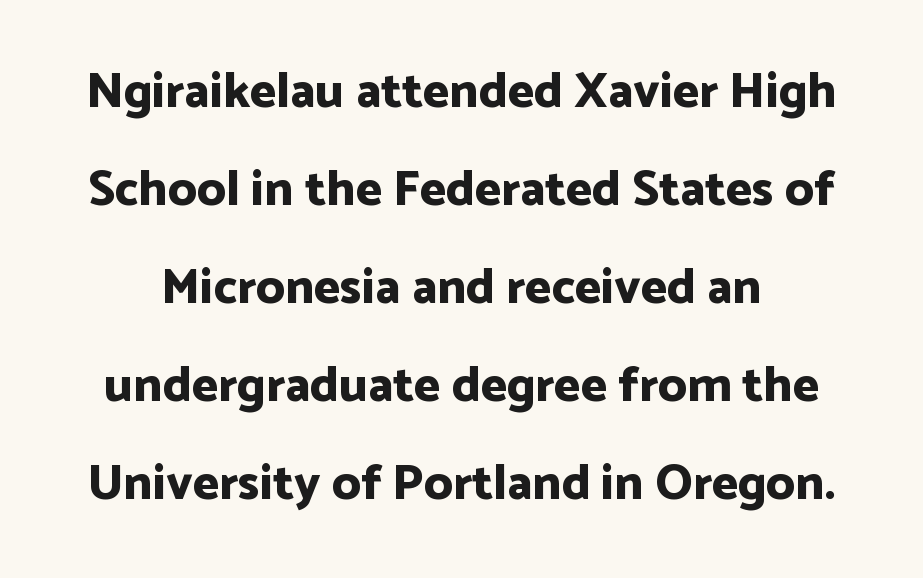
Q: Is the text bold? A: Yes.
Q: Is the text italic (slanted)? A: No, it is upright.
Q: Is the typeface a serif or a sans-serif typeface? A: Sans-serif.
Q: Is the text underlined? A: No.
Q: Is the spacing between letters normal or unusually wide? A: Normal.
Q: Is the spacing between lines tight, normal or loose? A: Loose.
Q: Width (condensed, normal, or wide)? A: Normal.
Q: Stroke contrast? A: Low.
Q: x-height? A: Medium.
Q: Monospaced? A: No.
